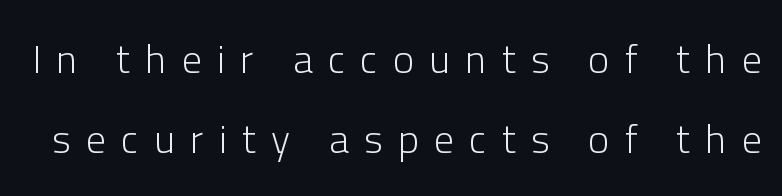
Q: Is the text bold? A: No.
Q: Is the text italic (slanted)? A: No, it is upright.
Q: Is the typeface a serif or a sans-serif typeface? A: Sans-serif.
Q: Is the text underlined? A: No.
Q: Is the spacing between letters normal or unusually wide? A: Unusually wide.
Q: Is the spacing between lines tight, normal or loose? A: Loose.
Q: Width (condensed, normal, or wide)? A: Normal.
Q: Stroke contrast? A: Low.
Q: x-height? A: Medium.
Q: Monospaced? A: No.
